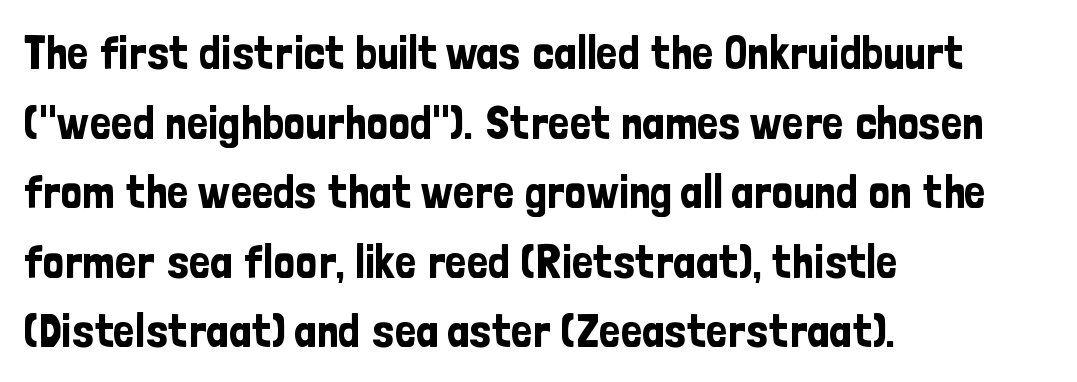
Classification — sans serif. Casual observation: everything's shoved over to the left. The lettering stays uniformly vertical, giving the passage a roman look. Vertical spacing — default. In terms of letterspacing, this is plain default setting. Here the designer chose a conventional face with non-uniform glyph widths.
